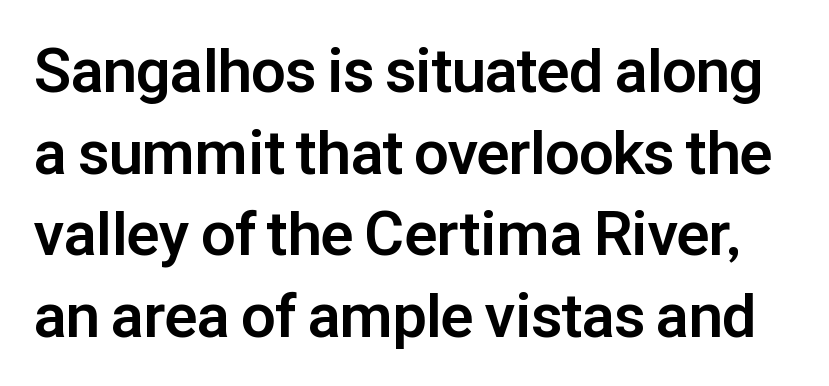
The image shows 61 px bold sans-serif type, upright; set normal line spacing (1.34x), normal letter spacing, not underlined; low stroke contrast and a medium x-height.
